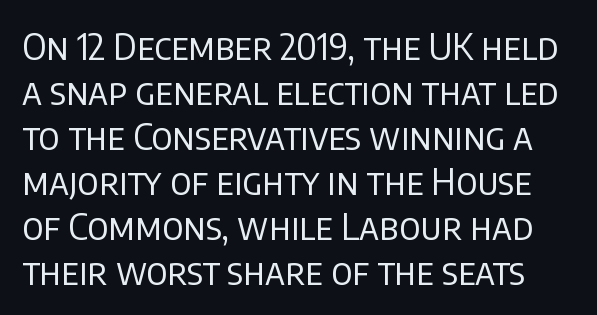
Q: Is the text bold? A: No.
Q: Is the text italic (slanted)? A: No, it is upright.
Q: Is the typeface a serif or a sans-serif typeface? A: Sans-serif.
Q: Is the text underlined? A: No.
Q: Is the spacing between letters normal or unusually wide? A: Normal.
Q: Is the spacing between lines tight, normal or loose? A: Normal.
Q: Width (condensed, normal, or wide)? A: Normal.
Q: Stroke contrast? A: Low.
Q: x-height? A: Large.
Q: Monospaced? A: No.
